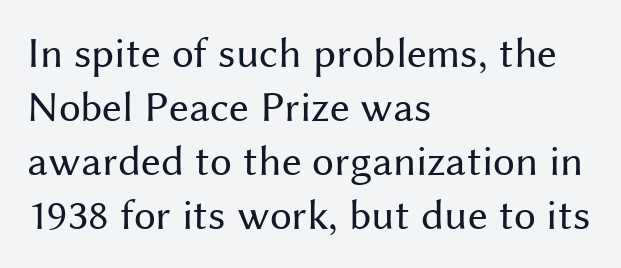
To sum up the face: it is a sans, with no serifs. Underline: absent. Stems and bowls with no extra thickness — not bold. In terms of posture, this sample is upright.
